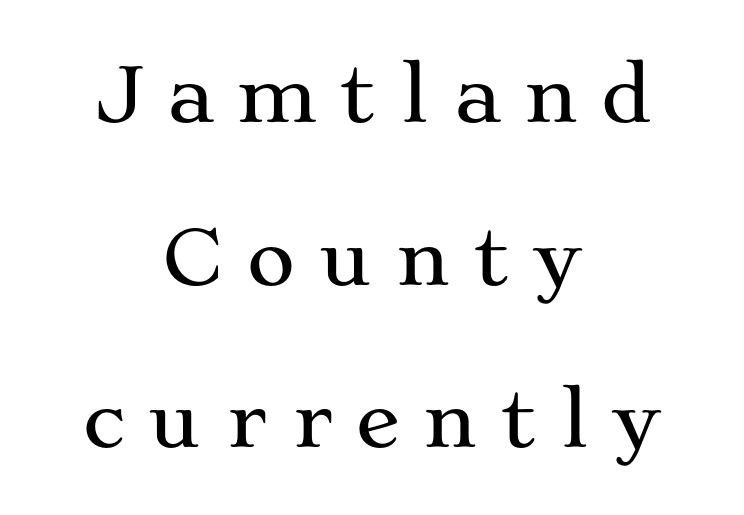
The image shows 75 px wide serif type, upright; set centered, loose line spacing (2.17x), unusually wide letter spacing (+0.29 em), not underlined; medium stroke contrast and a medium x-height.
